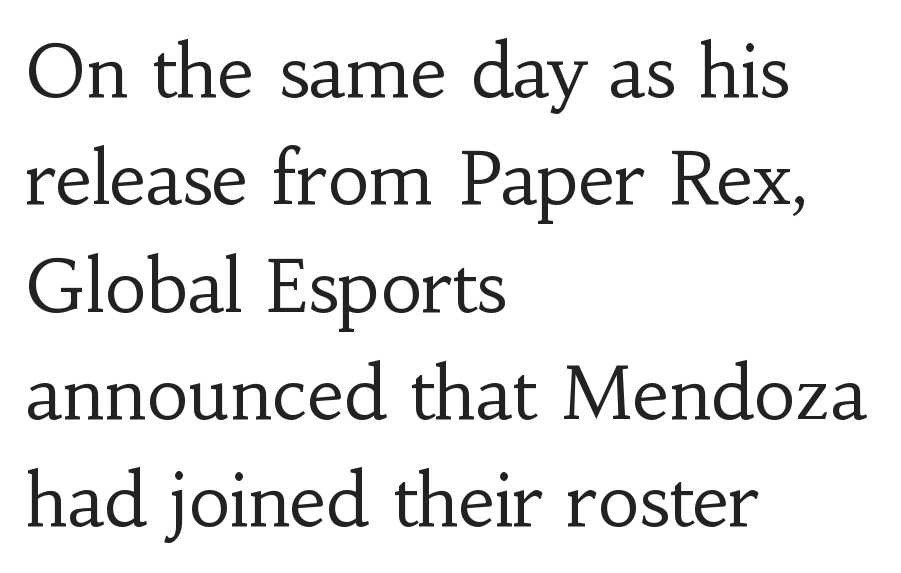
Q: Is the text bold? A: No.
Q: Is the text italic (slanted)? A: No, it is upright.
Q: Is the typeface a serif or a sans-serif typeface? A: Serif.
Q: Is the text underlined? A: No.
Q: How is the paragraph aligned? A: Left-aligned.
Q: Is the spacing between letters normal or unusually wide? A: Normal.
Q: Is the spacing between lines tight, normal or loose? A: Normal.
Q: Width (condensed, normal, or wide)? A: Normal.
Q: Stroke contrast? A: Low.
Q: x-height? A: Small.
Q: Monospaced? A: No.
